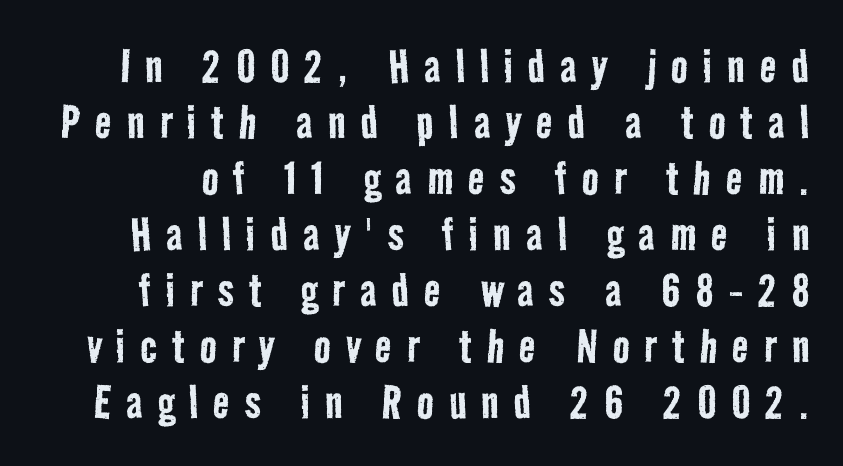
Q: Is the text bold? A: No.
Q: Is the typeface a serif or a sans-serif typeface? A: Sans-serif.
Q: Is the text underlined? A: No.
Q: Is the spacing between letters normal or unusually wide? A: Unusually wide.
Q: Is the spacing between lines tight, normal or loose? A: Tight.
Q: Width (condensed, normal, or wide)? A: Condensed.
Q: Stroke contrast? A: Low.
Q: x-height? A: Medium.
Q: Monospaced? A: No.
